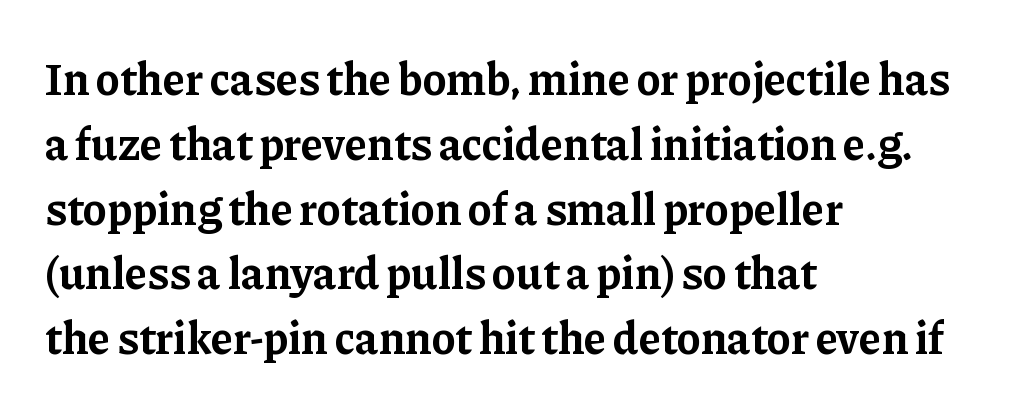
{"serif": "yes", "italic": "no", "bold": "yes", "weight": "bold", "width": "normal", "stroke_contrast": "low", "x_height": "medium", "monospaced": "no", "underline": "no", "align": "left", "line_spacing": "normal", "line_spacing_ratio": 1.44, "letter_spacing": "normal", "letter_spacing_em": 0.0, "glyph_px": 45}
